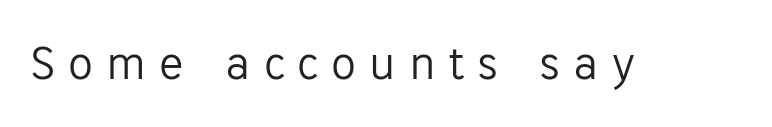
The font sits on the lighter half of the weight spectrum, regular included. Tracking value appears strongly positive — letters spread wide. Notice how the stems are strictly vertical — no italics here. The text was rendered using a sans face with plain stroke endings.
